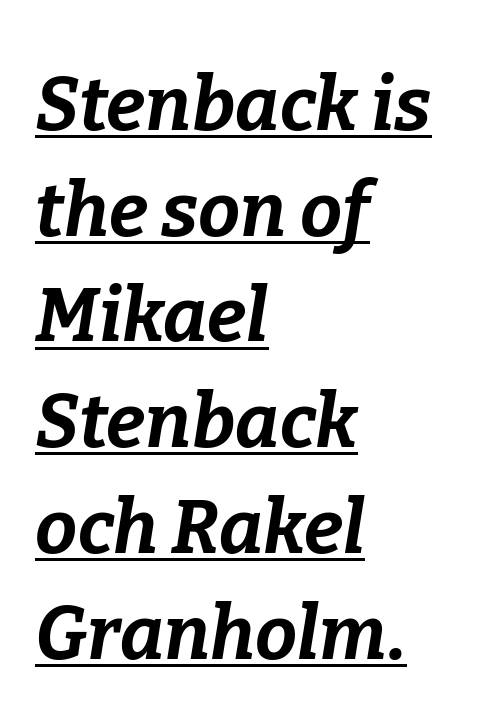
Glance below the letters and you will spot a drawn line. Words appear dense and cohesive because spacing is normal. Layout note: lines flush left. Italic? Definitely — the glyphs are oblique. Bold? Absolutely — the strokes are thick and heavy.
